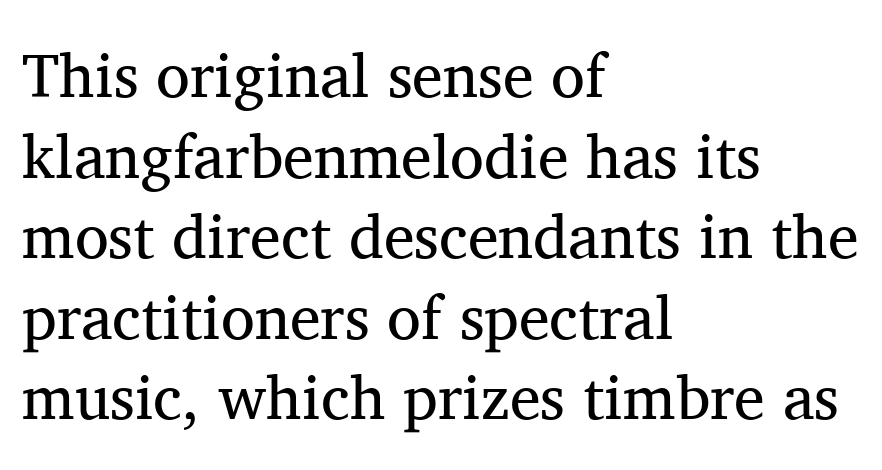
{"serif": "yes", "italic": "no", "bold": "no", "weight": "regular", "width": "normal", "stroke_contrast": "medium", "x_height": "medium", "monospaced": "no", "underline": "no", "align": "left", "line_spacing": "normal", "line_spacing_ratio": 1.3, "letter_spacing": "normal", "letter_spacing_em": 0.0, "glyph_px": 62}
